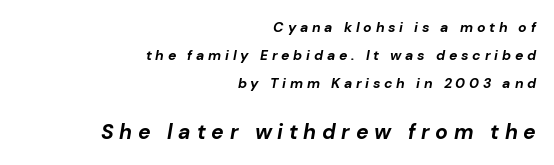
Q: Is the text bold? A: Yes.
Q: Is the text italic (slanted)? A: Yes, it leans right by about 10 degrees.
Q: Is the text underlined? A: No.
Q: How is the paragraph aligned? A: Right-aligned.
Q: Is the spacing between letters normal or unusually wide? A: Unusually wide.
Q: Is the spacing between lines tight, normal or loose? A: Loose.
Q: Which block of text is set in a larger size, the first (top) or the second (bottom)? A: The second (bottom) one.
